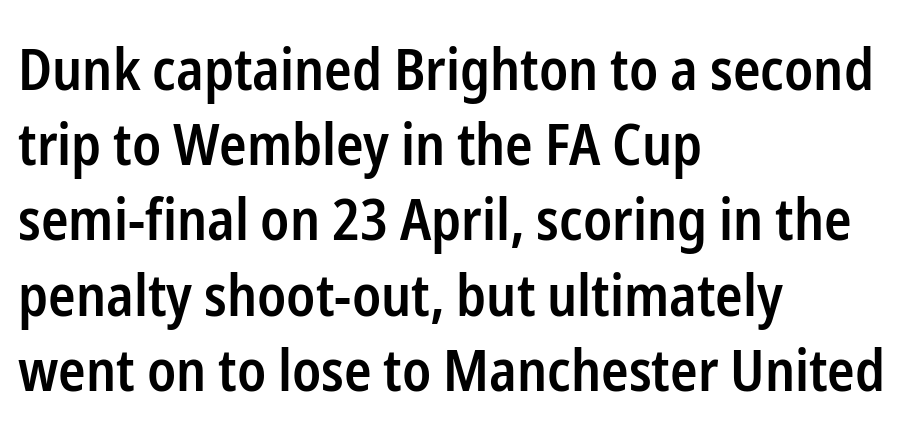
Q: Is the text bold? A: Semi-bold.
Q: Is the text italic (slanted)? A: No, it is upright.
Q: Is the typeface a serif or a sans-serif typeface? A: Sans-serif.
Q: Is the text underlined? A: No.
Q: How is the paragraph aligned? A: Left-aligned.
Q: Is the spacing between letters normal or unusually wide? A: Normal.
Q: Is the spacing between lines tight, normal or loose? A: Normal.
Q: Width (condensed, normal, or wide)? A: Condensed.
Q: Stroke contrast? A: Low.
Q: x-height? A: Medium.
Q: Monospaced? A: No.
